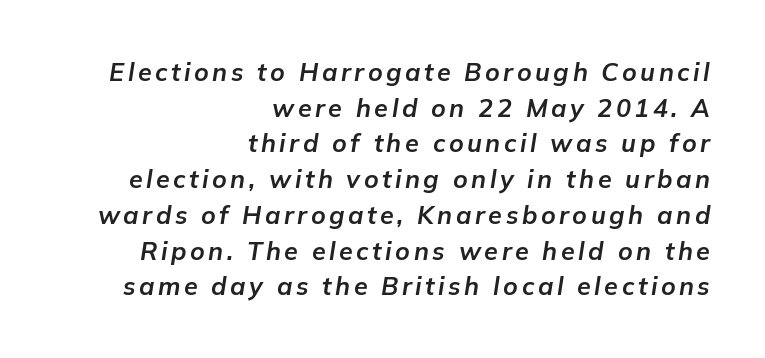
Observe the lean: these are italic letterforms. In terms of weight, the rendering is a true, heavy bold. Descender tails drop into unmarked territory. Notice how descenders clear the ascenders below comfortably — that's standard leading.
